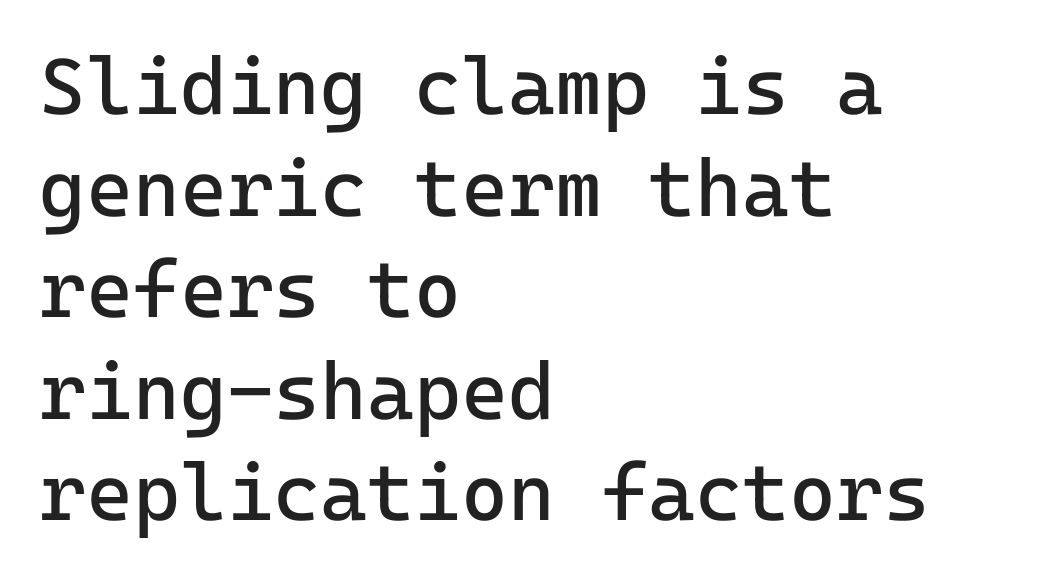
Compared with typical body copy, the letter spacing here is the same. The letters look calm and open, with moderate or lighter stems. These lines sit exactly where default settings would place them. The paragraph shown leans on its left margin. Honestly, there is no underline to notice here at all.
